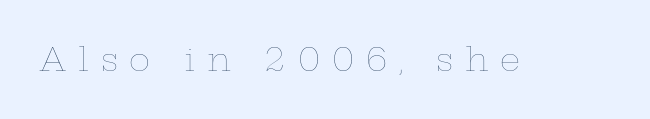
This sample uses expanded letter spacing, leaving extra air between glyphs. The rendering uses natural spacing where letterforms have individual widths. Tall strokes in this sample are plumb rather than angled. Just letters on the line, the space beneath them empty. The font is comparable to plain body text, perhaps lighter.
